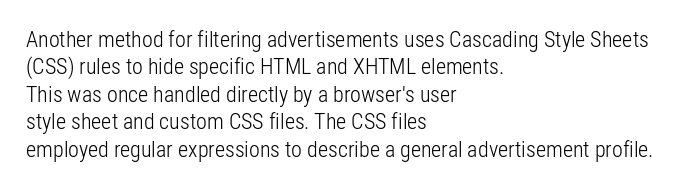
{"italic": "no", "bold": "no", "underline": "no", "align": "left", "line_spacing": "normal", "line_spacing_ratio": 1.25, "letter_spacing": "normal", "letter_spacing_em": 0.0, "glyph_px": 22}
